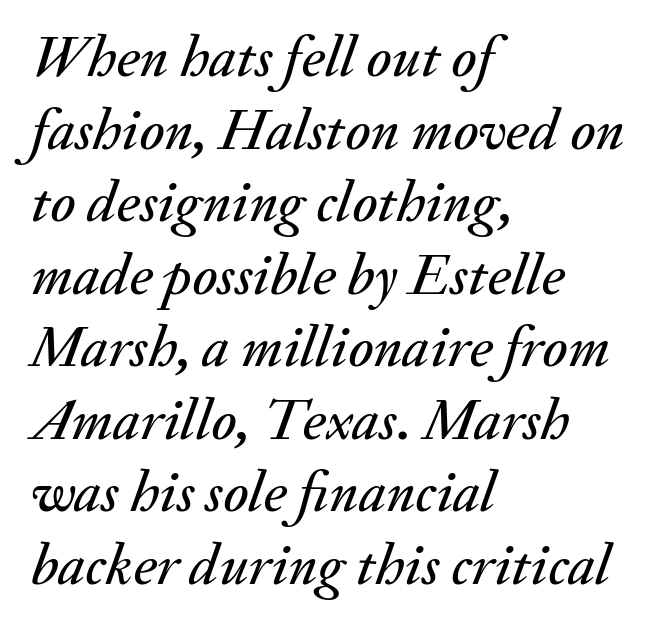
The image shows 59 px text type, italic (leaning right); set left-aligned, line spacing 1.23x, normal letter spacing, not underlined; medium stroke contrast and a small x-height.
